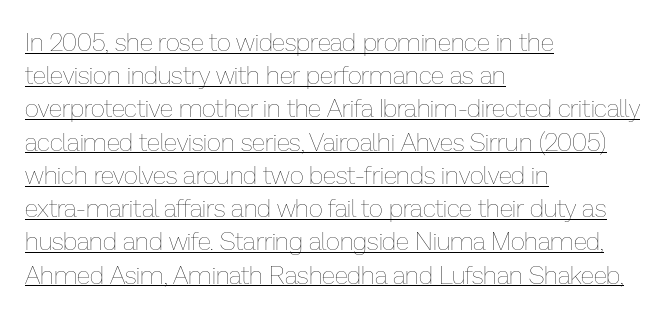
{"italic": "no", "bold": "no", "underline": "yes", "align": "left", "line_spacing": "normal", "line_spacing_ratio": 1.33, "letter_spacing": "normal", "letter_spacing_em": 0.0, "glyph_px": 25}
